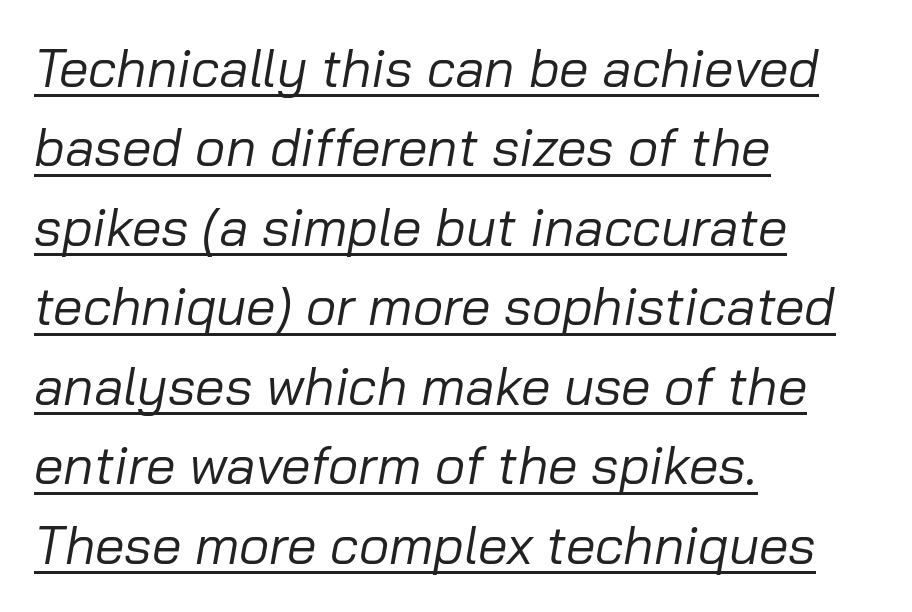
Typeset ragged right — the left edge is the straight one. Honestly, the letter spacing is just normal — you wouldn't notice it. Every word sits above its own underline. Each new line begins a customary step beneath the previous one.
